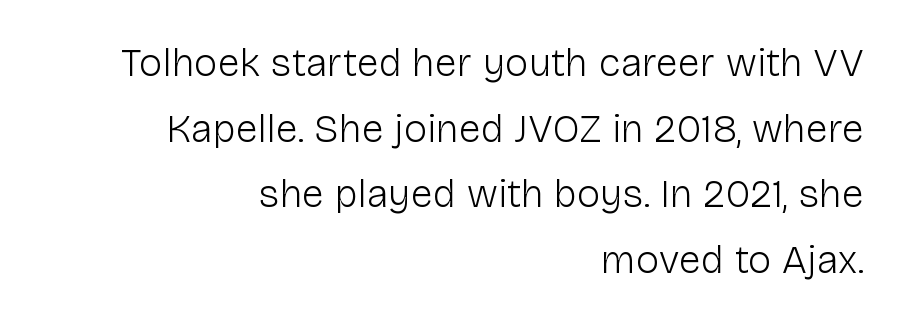
The image shows 40 px light sans-serif type, upright; set right-aligned, normal line spacing (1.64x), normal letter spacing, not underlined; low stroke contrast and a medium x-height.
